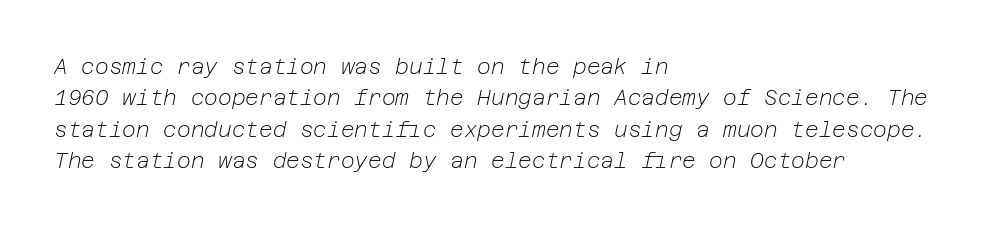
{"italic": "yes", "lean": "right", "slant_degrees": 12, "bold": "no", "underline": "no", "align": "left", "line_spacing": "normal", "line_spacing_ratio": 1.5, "letter_spacing": "normal", "letter_spacing_em": 0.0, "glyph_px": 21}
